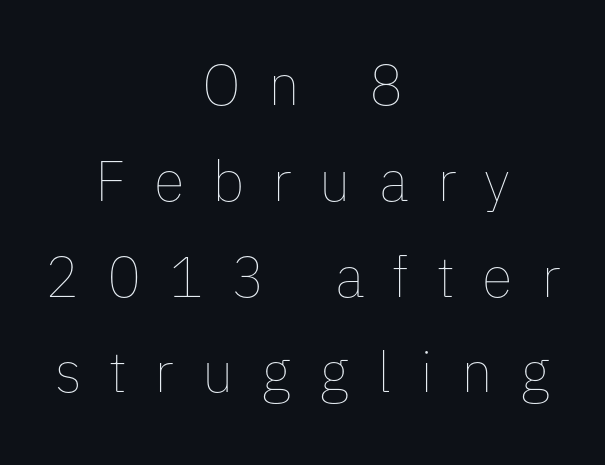
{"italic": "no", "bold": "no", "weight": "thin", "width": "normal", "stroke_contrast": "low", "x_height": "medium", "monospaced": "no", "underline": "no", "align": "center", "line_spacing": "normal", "line_spacing_ratio": 1.68, "letter_spacing": "wide", "letter_spacing_em": 0.49, "glyph_px": 57}
